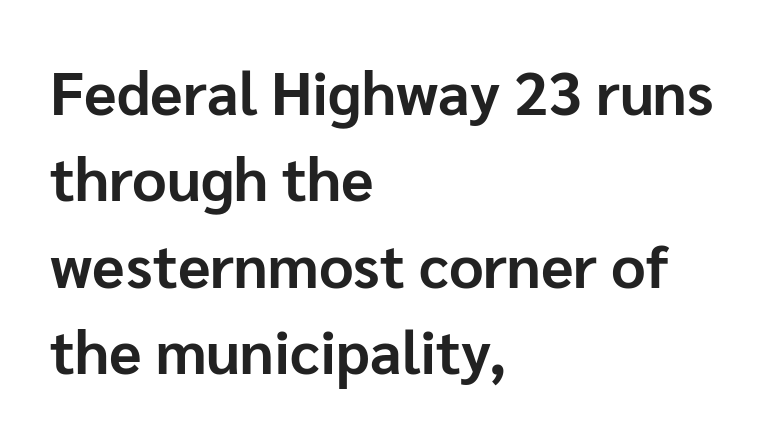
Nothing sits at the stroke ends, so this counts as sans-serif. A student would call this left alignment; a typographer would say flush left, rag right. The specimen omits any rule beneath the text block's lines. The letterforms sit shoulder to shoulder at normal distance.
